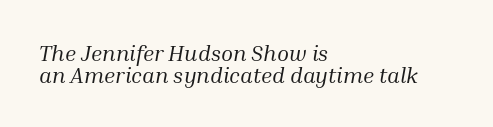
The passage shown is not underscored anywhere. The letters look calm and open, with moderate or lighter stems. The axis of the letterforms is tilted away from vertical. Left-aligned paragraph, ragged on the right.
